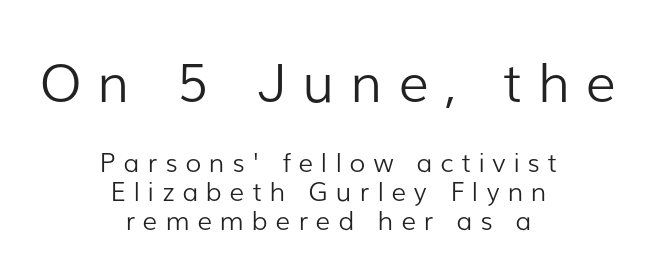
In this sample the first text group is rendered at the bigger scale. Decoration check: the copy has no underline. Font category for this specimen: sans-serif. Caption: expanded tracking, letters set apart. Is the block centered? Yes — each line is placed symmetrically about the middle.
